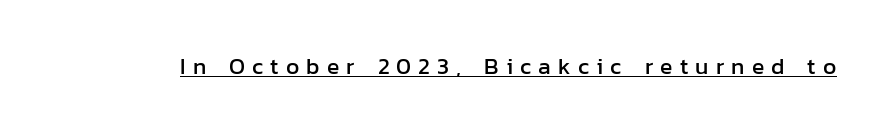
Style check: upright. This rendering features underlined lettering. These lines have a slow, spaced-out rhythm from letter to letter.
